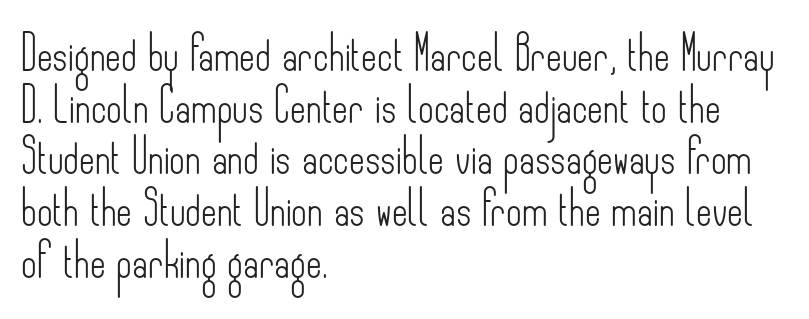
On a weight scale, this lands at 450 or below. Short note: letters normally spaced. Layout note: lines flush left. This is roman type, the default non-slanted kind.
